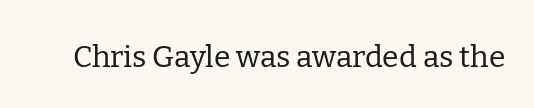
{"serif": "yes", "italic": "no", "bold": "no", "weight": "regular", "width": "normal", "stroke_contrast": "low", "x_height": "medium", "monospaced": "no", "underline": "no", "letter_spacing": "normal", "letter_spacing_em": 0.0, "glyph_px": 30}
